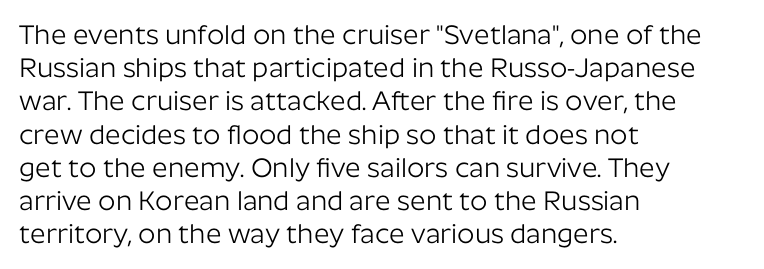
Q: Is the text bold? A: No.
Q: Is the text italic (slanted)? A: No, it is upright.
Q: Is the text underlined? A: No.
Q: How is the paragraph aligned? A: Left-aligned.
Q: Is the spacing between letters normal or unusually wide? A: Normal.
